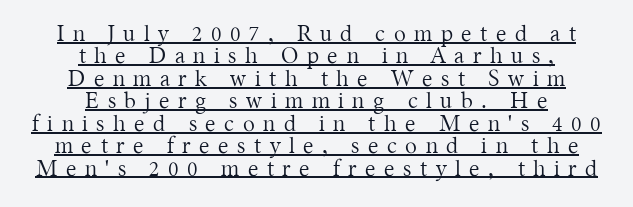
{"italic": "no", "bold": "no", "underline": "yes", "align": "center", "line_spacing": "tight", "line_spacing_ratio": 1.02, "letter_spacing": "wide", "letter_spacing_em": 0.39, "glyph_px": 22}
